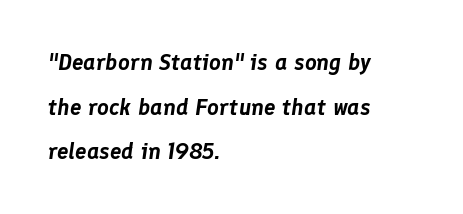
{"italic": "yes", "lean": "right", "slant_degrees": 8, "underline": "no", "align": "left", "line_spacing": "loose", "line_spacing_ratio": 1.94, "letter_spacing": "normal", "letter_spacing_em": 0.0, "glyph_px": 23}
